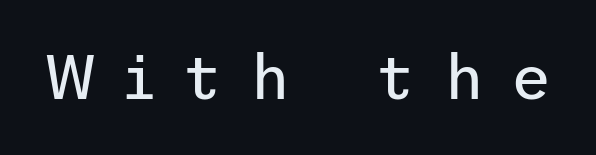
Q: Is the text bold? A: No.
Q: Is the text italic (slanted)? A: No, it is upright.
Q: Is the typeface a serif or a sans-serif typeface? A: Sans-serif.
Q: Is the text underlined? A: No.
Q: Is the spacing between letters normal or unusually wide? A: Unusually wide.
Q: Width (condensed, normal, or wide)? A: Normal.
Q: Stroke contrast? A: Low.
Q: x-height? A: Medium.
